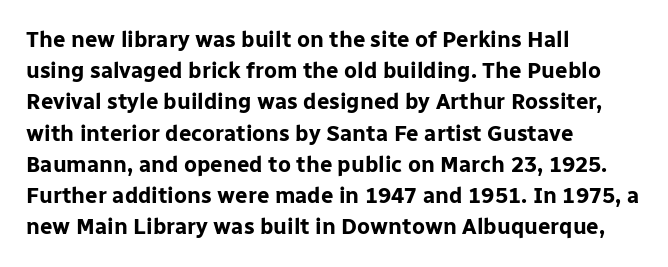
Q: Is the text bold? A: Yes.
Q: Is the text italic (slanted)? A: No, it is upright.
Q: Is the text underlined? A: No.
Q: How is the paragraph aligned? A: Left-aligned.
Q: Is the spacing between letters normal or unusually wide? A: Normal.
Q: Is the spacing between lines tight, normal or loose? A: Normal.
